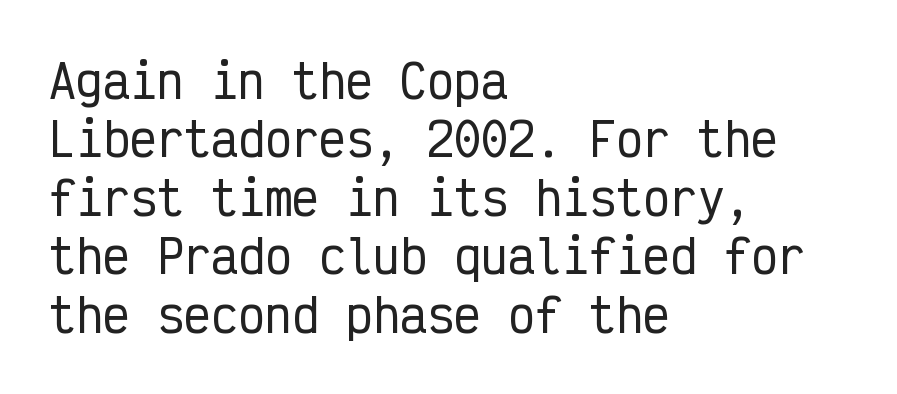
{"serif": "no", "italic": "no", "width": "condensed", "stroke_contrast": "low", "x_height": "medium", "monospaced": "yes", "underline": "no", "align": "left", "line_spacing": "normal", "line_spacing_ratio": 1.3, "letter_spacing": "normal", "letter_spacing_em": 0.0, "glyph_px": 45}
